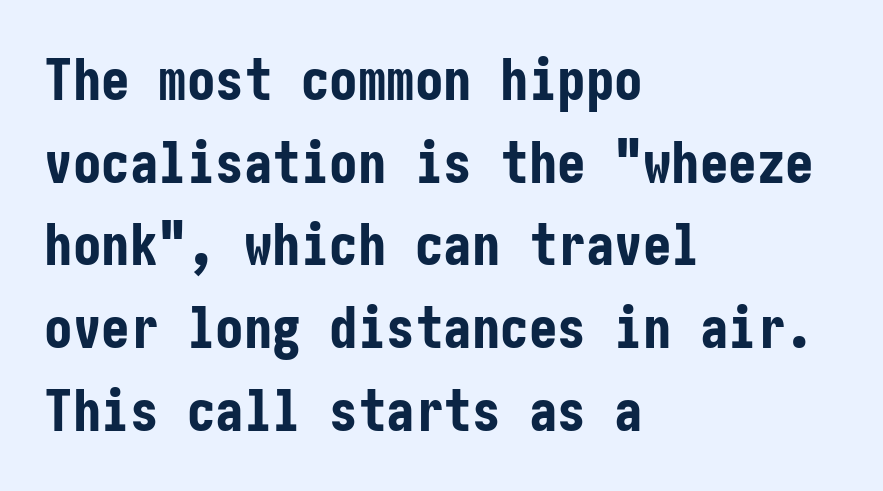
{"serif": "no", "italic": "no", "bold": "yes", "weight": "bold", "width": "condensed", "stroke_contrast": "low", "x_height": "medium", "underline": "no", "align": "left", "line_spacing": "normal", "line_spacing_ratio": 1.45, "letter_spacing": "normal", "letter_spacing_em": 0.0, "glyph_px": 57}
